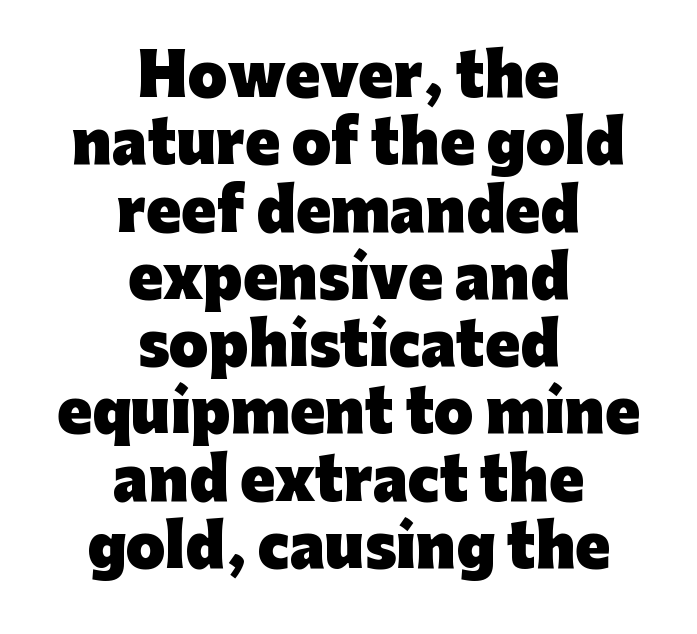
Q: Is the text bold? A: Yes.
Q: Is the text italic (slanted)? A: No, it is upright.
Q: Is the typeface a serif or a sans-serif typeface? A: Sans-serif.
Q: Is the text underlined? A: No.
Q: How is the paragraph aligned? A: Centered.
Q: Is the spacing between letters normal or unusually wide? A: Normal.
Q: Width (condensed, normal, or wide)? A: Normal.
Q: Stroke contrast? A: Low.
Q: x-height? A: Medium.
Q: Monospaced? A: No.
